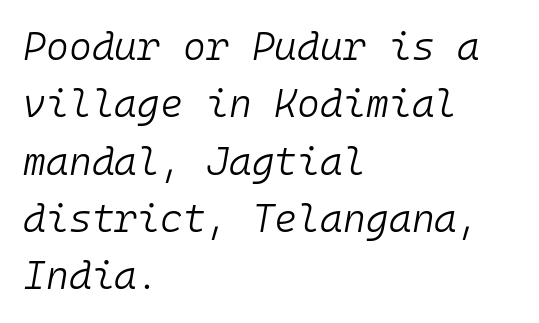
{"italic": "yes", "lean": "right", "slant_degrees": 10, "bold": "no", "weight": "light", "width": "normal", "stroke_contrast": "low", "x_height": "medium", "monospaced": "yes", "underline": "no", "align": "left", "line_spacing": "normal", "line_spacing_ratio": 1.47, "letter_spacing": "normal", "letter_spacing_em": 0.0, "glyph_px": 39}
